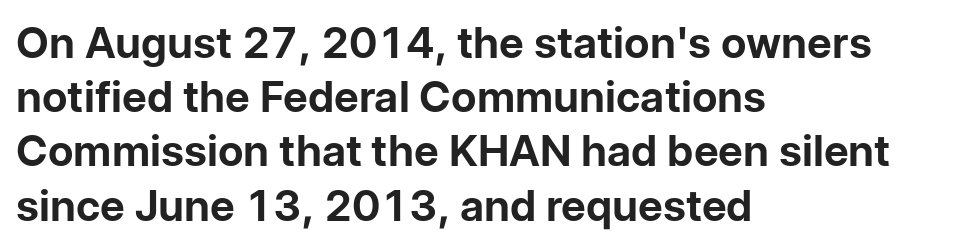
Q: Is the text bold? A: Yes.
Q: Is the text italic (slanted)? A: No, it is upright.
Q: Is the typeface a serif or a sans-serif typeface? A: Sans-serif.
Q: Is the text underlined? A: No.
Q: How is the paragraph aligned? A: Left-aligned.
Q: Is the spacing between letters normal or unusually wide? A: Normal.
Q: Is the spacing between lines tight, normal or loose? A: Normal.
Q: Width (condensed, normal, or wide)? A: Normal.
Q: Stroke contrast? A: Low.
Q: x-height? A: Medium.
Q: Monospaced? A: No.
